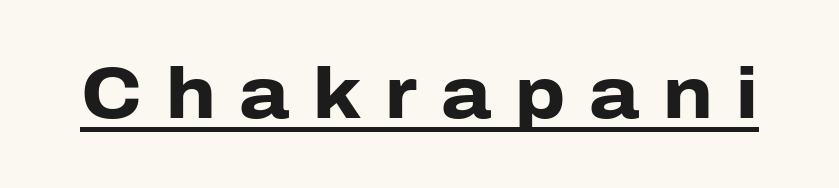
Q: Is the text bold? A: Yes.
Q: Is the text italic (slanted)? A: No, it is upright.
Q: Is the typeface a serif or a sans-serif typeface? A: Sans-serif.
Q: Is the text underlined? A: Yes.
Q: Is the spacing between letters normal or unusually wide? A: Unusually wide.
Q: Width (condensed, normal, or wide)? A: Normal.
Q: Stroke contrast? A: Low.
Q: x-height? A: Medium.
Q: Monospaced? A: No.
